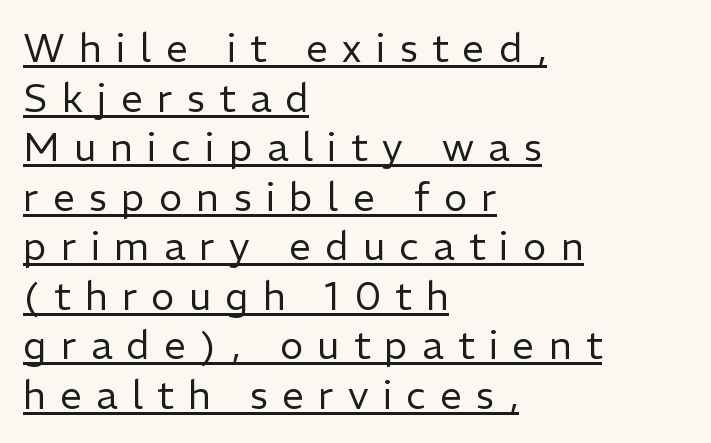
Q: Is the text bold? A: No.
Q: Is the text italic (slanted)? A: No, it is upright.
Q: Is the typeface a serif or a sans-serif typeface? A: Sans-serif.
Q: Is the text underlined? A: Yes.
Q: How is the paragraph aligned? A: Left-aligned.
Q: Is the spacing between letters normal or unusually wide? A: Unusually wide.
Q: Is the spacing between lines tight, normal or loose? A: Normal.
Q: Width (condensed, normal, or wide)? A: Normal.
Q: Stroke contrast? A: Low.
Q: x-height? A: Medium.
Q: Monospaced? A: No.
